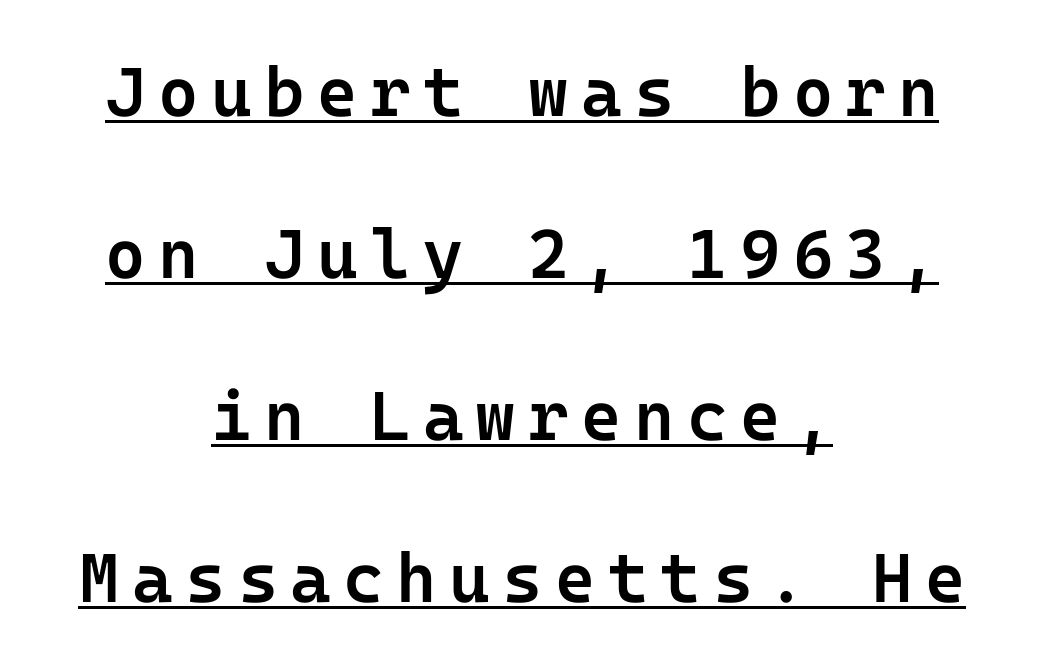
Horizontally, the lines are justified to the midpoint only. Rows of type keep a wide berth in the vertical direction. The rendering shows plain stroke endings on the letterforms — a sans-serif design. The characters look somewhat weighty, a semibold short of true bold.
